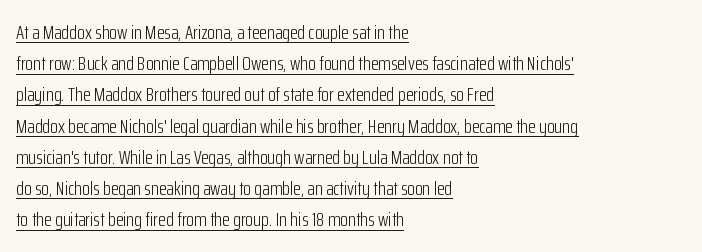
Q: Is the text bold? A: No.
Q: Is the text italic (slanted)? A: No, it is upright.
Q: Is the text underlined? A: Yes.
Q: How is the paragraph aligned? A: Left-aligned.
Q: Is the spacing between letters normal or unusually wide? A: Normal.
Q: Is the spacing between lines tight, normal or loose? A: Normal.
